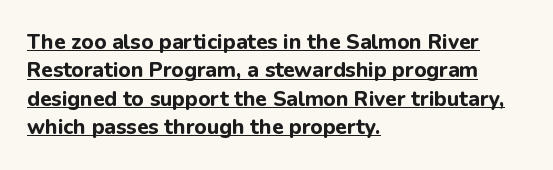
Q: Is the text bold? A: Yes.
Q: Is the text italic (slanted)? A: No, it is upright.
Q: Is the text underlined? A: Yes.
Q: How is the paragraph aligned? A: Left-aligned.
Q: Is the spacing between letters normal or unusually wide? A: Normal.
Q: Is the spacing between lines tight, normal or loose? A: Normal.
